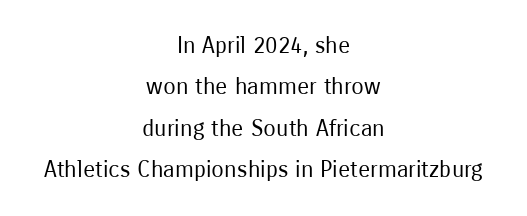
The rendering positions every line midway between the sides. Has an underline been added? It has not. Tracking value appears to be zero — textbook default spacing. No extra ink here — the face is not bold. Style check: upright.
